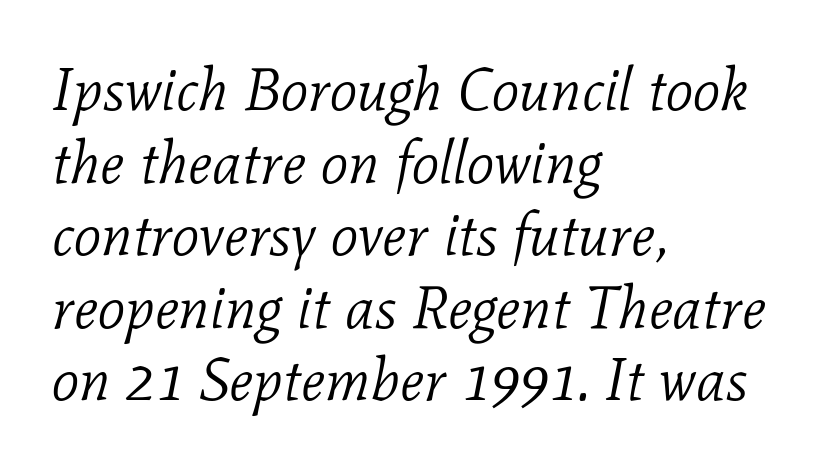
{"serif": "yes", "italic": "yes", "lean": "right", "slant_degrees": 11, "bold": "no", "weight": "light", "width": "normal", "stroke_contrast": "low", "x_height": "medium", "monospaced": "no", "underline": "no", "align": "left", "line_spacing_ratio": 1.21, "letter_spacing": "normal", "letter_spacing_em": 0.0, "glyph_px": 60}
